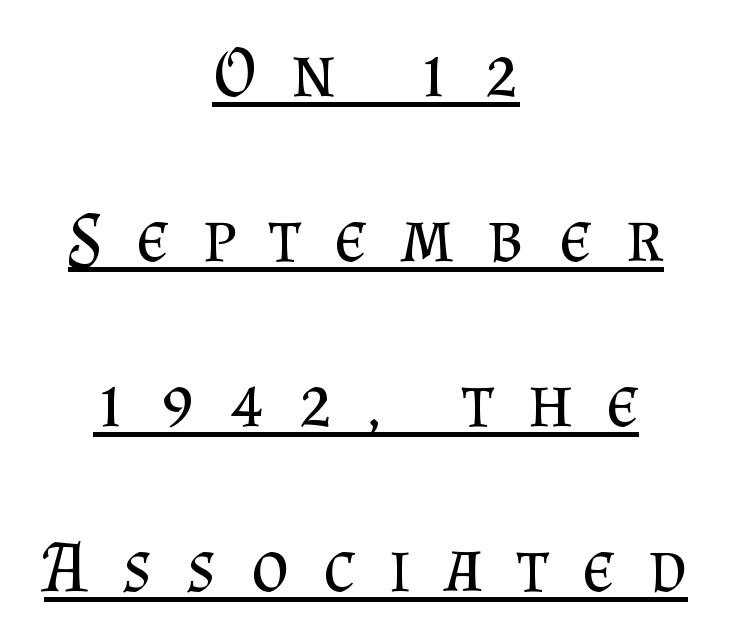
The image shows 73 px regular-weight serif type, upright; set centered, loose line spacing (2.26x), unusually wide letter spacing (+0.46 em), underlined; medium stroke contrast and a small x-height.
